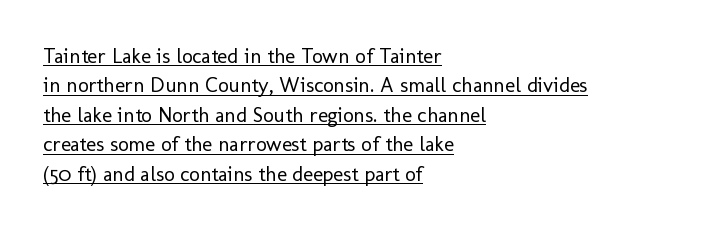
{"italic": "no", "bold": "no", "underline": "yes", "align": "left", "line_spacing": "normal", "line_spacing_ratio": 1.4, "letter_spacing": "normal", "letter_spacing_em": 0.0, "glyph_px": 21}
